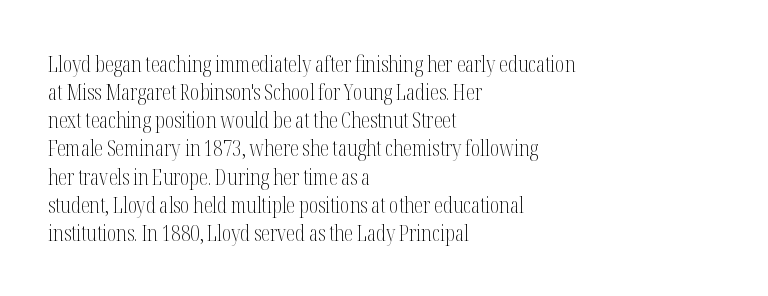
Q: Is the text bold? A: No.
Q: Is the text italic (slanted)? A: No, it is upright.
Q: Is the text underlined? A: No.
Q: How is the paragraph aligned? A: Left-aligned.
Q: Is the spacing between letters normal or unusually wide? A: Normal.
Q: Is the spacing between lines tight, normal or loose? A: Normal.
